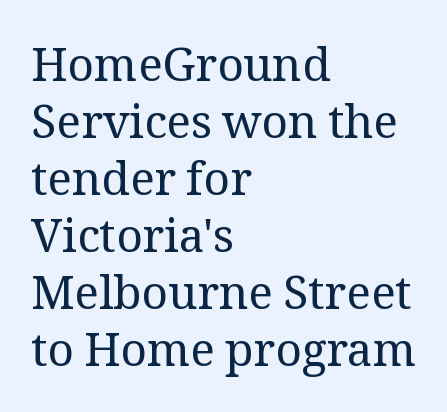
The letters advance in unequal steps, a hallmark of proportional type. The letterforms sit shoulder to shoulder at normal distance. The passage shown is not underscored anywhere. Summary of weight: not heavy and not bold. Layout note: lines flush left. No italicization has been applied; the sample stays upright.
